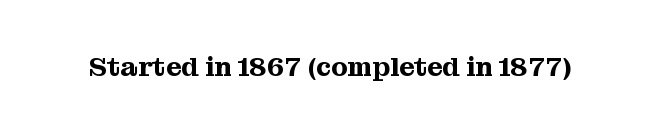
Q: Is the text italic (slanted)? A: No, it is upright.
Q: Is the text underlined? A: No.
Q: Is the spacing between letters normal or unusually wide? A: Normal.
